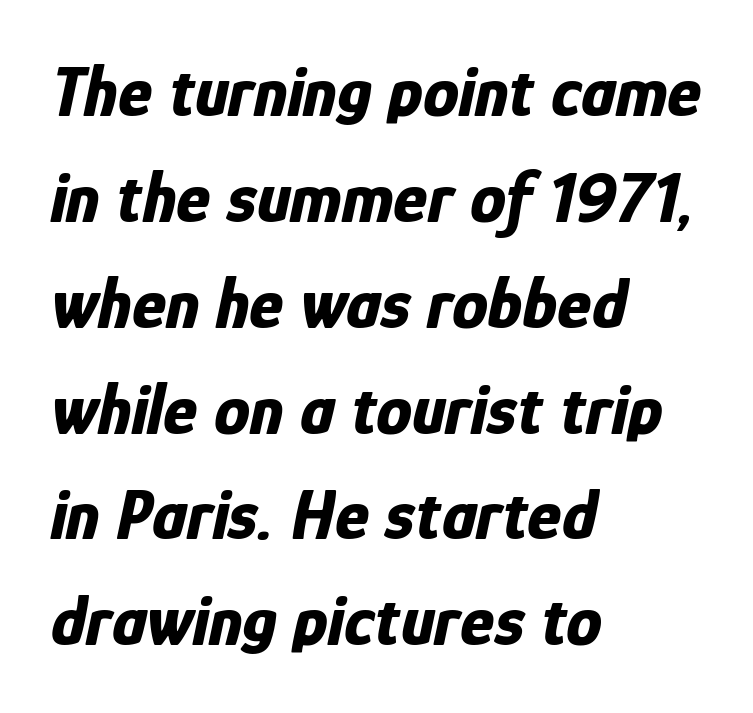
In CSS terms this would be text-align: left. Check the space under the baseline: it is left empty. Plenty of ink on the page — the face is bold. Is the letter spacing exaggerated? No — it looks like the ordinary default.
